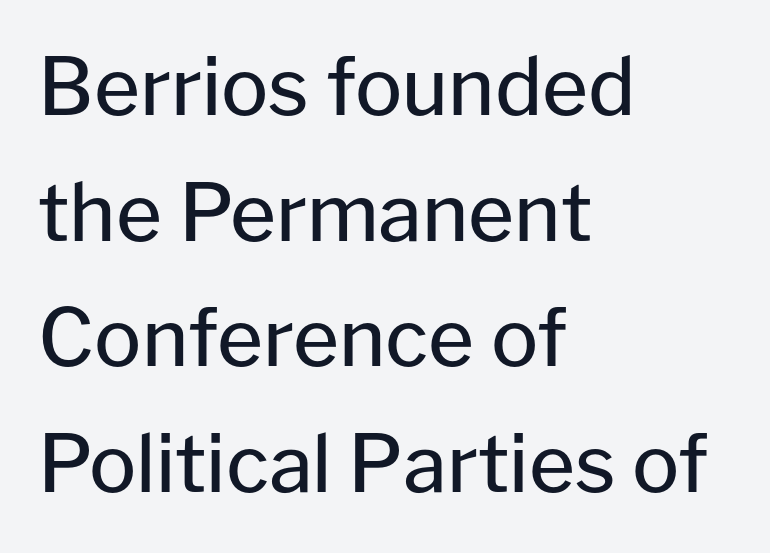
In terms of letterform style, serifs are entirely absent. The tracking reads as untouched default to a designer's eye. The cut favours lightness, reaching ordinary text weight at its darkest. Layout note: lines flush left.
